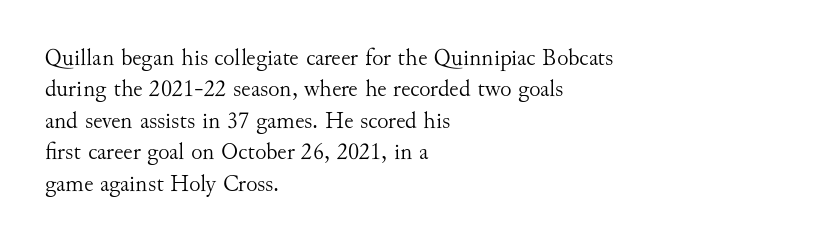
What stands out about the letter spacing? Nothing — it is the standard amount. Unmarked baselines from the first word to the last. The rendering anchors every line to the left-hand side. Regarding leading, the lines here are spaced in the standard way. Compared with a typical body face, this is equally light or lighter still. In terms of posture, this sample is upright.
